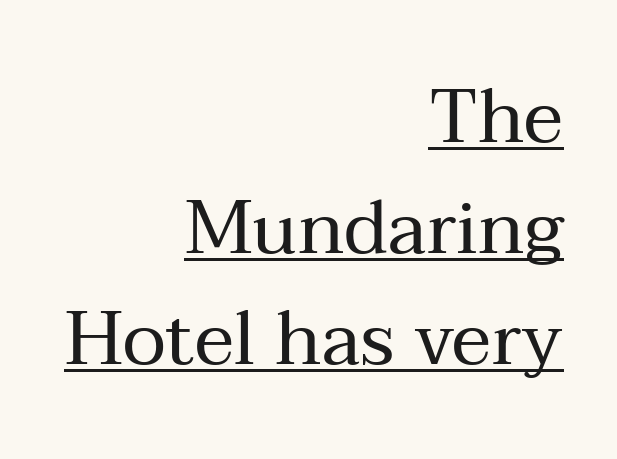
Q: Is the text bold? A: No.
Q: Is the text italic (slanted)? A: No, it is upright.
Q: Is the typeface a serif or a sans-serif typeface? A: Serif.
Q: Is the text underlined? A: Yes.
Q: How is the paragraph aligned? A: Right-aligned.
Q: Is the spacing between letters normal or unusually wide? A: Normal.
Q: Is the spacing between lines tight, normal or loose? A: Normal.
Q: Width (condensed, normal, or wide)? A: Normal.
Q: Stroke contrast? A: Medium.
Q: x-height? A: Medium.
Q: Monospaced? A: No.
